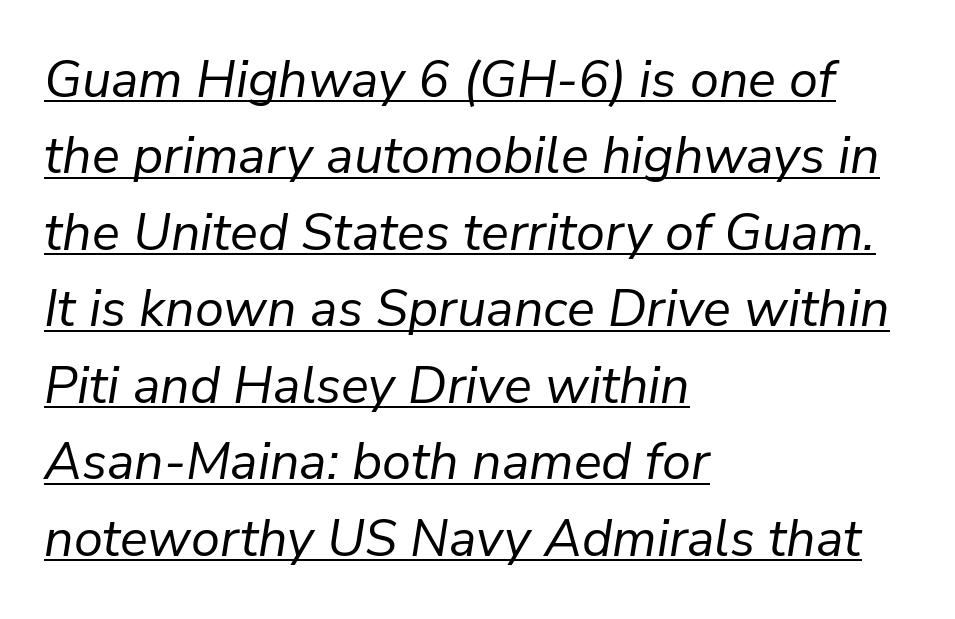
{"italic": "yes", "lean": "right", "slant_degrees": 9, "bold": "no", "weight": "regular", "width": "normal", "stroke_contrast": "low", "x_height": "medium", "monospaced": "no", "underline": "yes", "align": "left", "line_spacing": "normal", "line_spacing_ratio": 1.47, "letter_spacing": "normal", "letter_spacing_em": 0.0, "glyph_px": 52}
